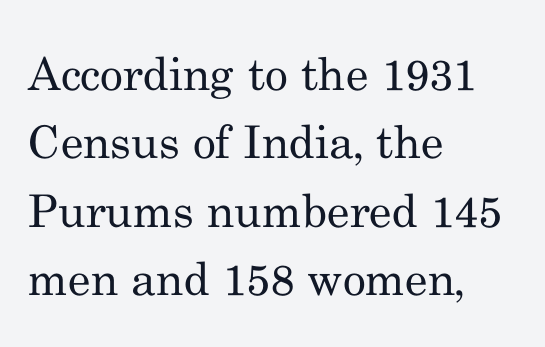
Q: Is the text bold? A: No.
Q: Is the text italic (slanted)? A: No, it is upright.
Q: Is the typeface a serif or a sans-serif typeface? A: Serif.
Q: Is the text underlined? A: No.
Q: How is the paragraph aligned? A: Left-aligned.
Q: Is the spacing between letters normal or unusually wide? A: Normal.
Q: Is the spacing between lines tight, normal or loose? A: Normal.
Q: Width (condensed, normal, or wide)? A: Normal.
Q: Stroke contrast? A: Medium.
Q: x-height? A: Small.
Q: Monospaced? A: No.
